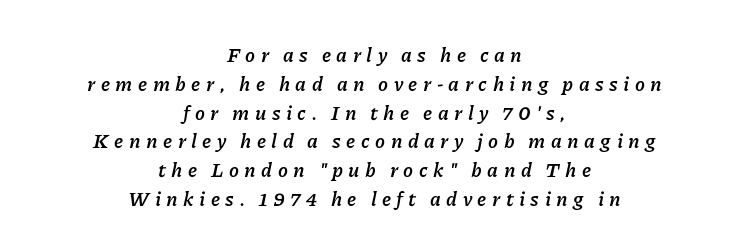
Words float on clear page, feet unadorned. The whitespace from short lines is split evenly between both sides. If you drew a line through each stem, it would be angled. Inter-character spacing is expanded well beyond the font's built-in metrics. A typesetter would call this leading conventional body-copy spacing.
